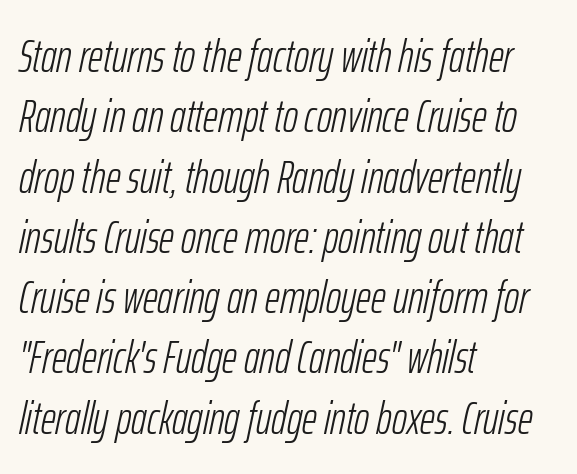
The image shows 46 px light, condensed type, italic (leaning right); set left-aligned, normal line spacing (1.31x), normal letter spacing, not underlined; low stroke contrast and a medium x-height.
